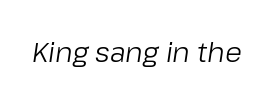
The image shows 28 px light type, italic (leaning right); set normal letter spacing, not underlined; low stroke contrast and a medium x-height.
